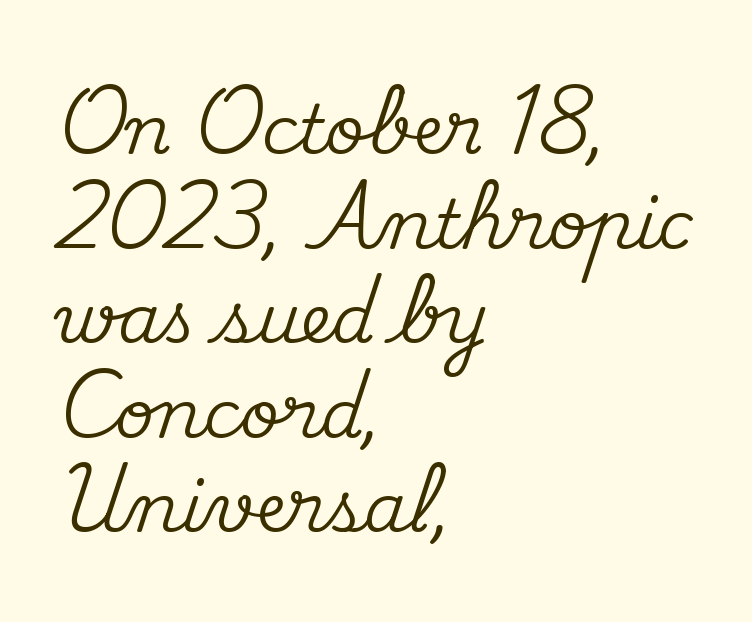
{"serif": "yes", "width": "normal", "stroke_contrast": "medium", "x_height": "small", "monospaced": "no", "underline": "no", "align": "left", "line_spacing": "normal", "line_spacing_ratio": 1.39, "letter_spacing": "normal", "letter_spacing_em": 0.0, "glyph_px": 68}
